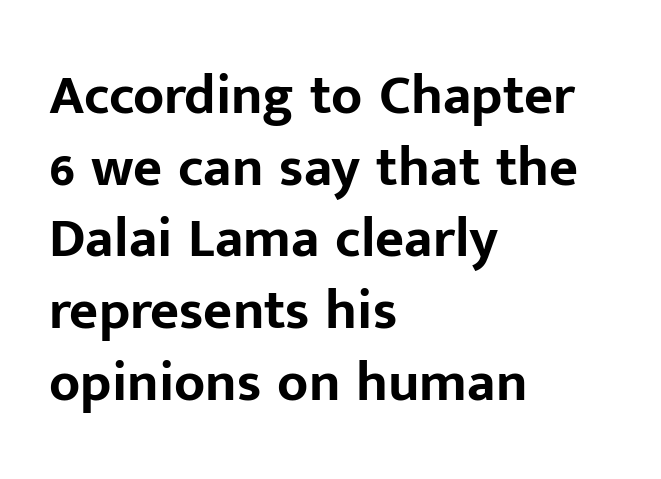
The image shows 56 px bold sans-serif type, upright; set left-aligned, normal line spacing (1.28x), normal letter spacing, not underlined; low stroke contrast and a medium x-height.
